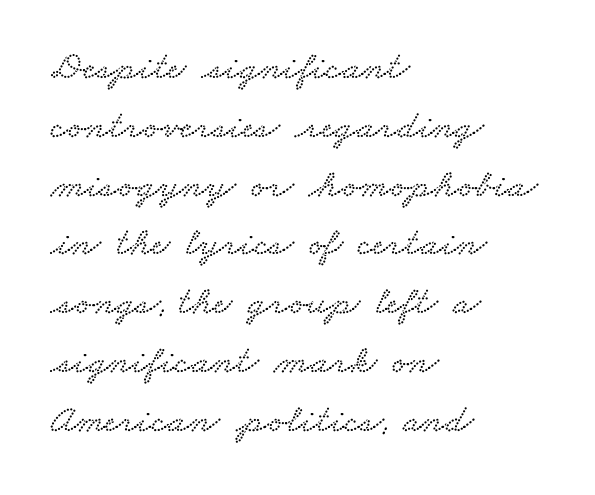
The face used here is seriffed, in the tradition of book romans. Varying glyph widths throughout — classic text-font behaviour. The foot of each line stays bare and open. Nothing unusual about the tracking: characters are spaced as the font intends. Successive baselines arrive at the customary interval.
